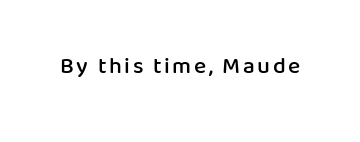
If you drew a line through each stem, it would be perfectly vertical. A bit beefed up — I'd call it semibold rather than bold. Just letters on the line, the space beneath them empty.
